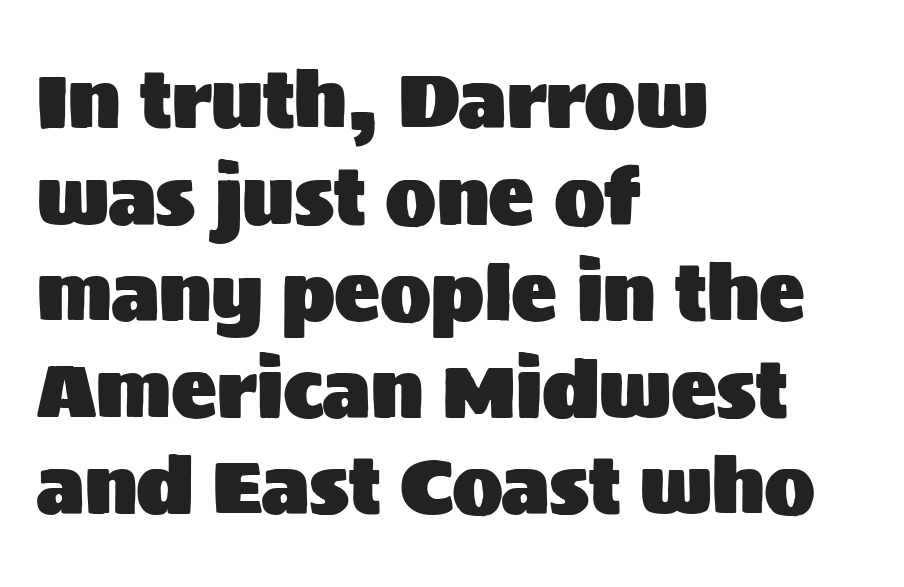
The image shows 76 px sans-serif type, upright; set left-aligned, normal line spacing (1.27x), normal letter spacing, not underlined; medium stroke contrast and a large x-height.
